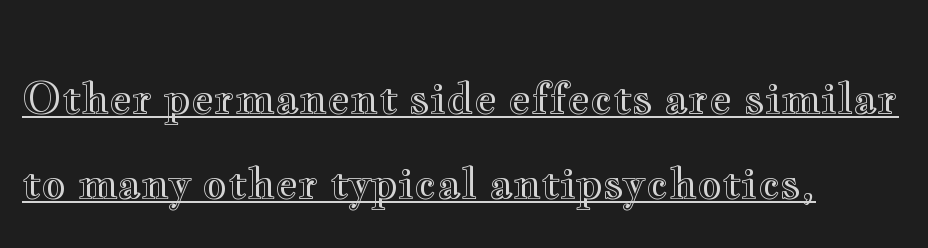
You can tell it's not italic because the verticals are truly vertical. Loosely led — the rows are spread out. Spacing verdict: proportional, widths tailored to each character. Where is the straight margin? On the left. The type is set solid horizontally, with unmodified tracking. In designer terms, the underline attribute is active on this setting.
